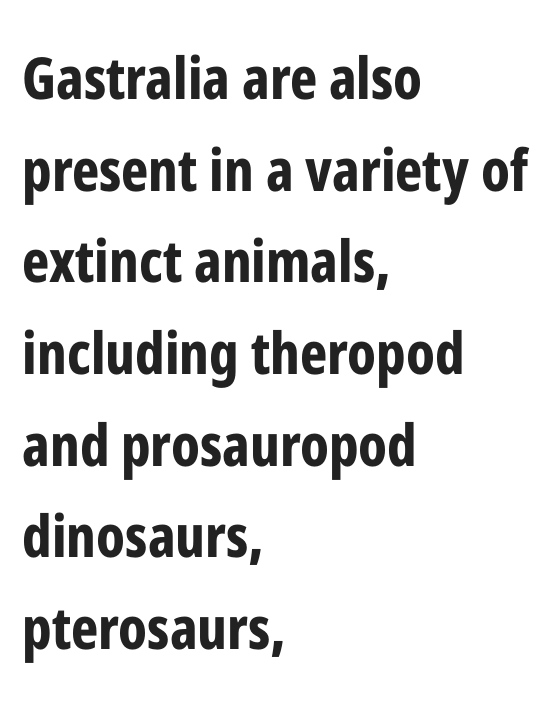
Q: Is the text bold? A: Yes.
Q: Is the text italic (slanted)? A: No, it is upright.
Q: Is the typeface a serif or a sans-serif typeface? A: Sans-serif.
Q: Is the text underlined? A: No.
Q: How is the paragraph aligned? A: Left-aligned.
Q: Is the spacing between letters normal or unusually wide? A: Normal.
Q: Is the spacing between lines tight, normal or loose? A: Normal.
Q: Width (condensed, normal, or wide)? A: Condensed.
Q: Stroke contrast? A: Low.
Q: x-height? A: Medium.
Q: Monospaced? A: No.
